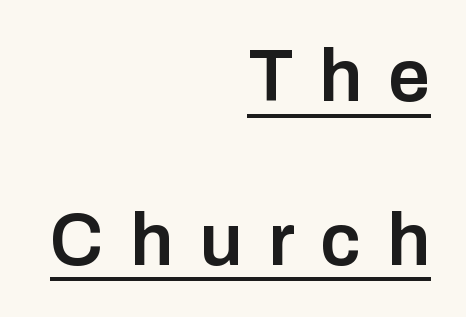
{"serif": "no", "italic": "no", "bold": "semi", "weight": "semibold", "width": "normal", "stroke_contrast": "low", "x_height": "medium", "monospaced": "no", "underline": "yes", "align": "right", "line_spacing": "loose", "line_spacing_ratio": 2.21, "letter_spacing": "wide", "letter_spacing_em": 0.35, "glyph_px": 74}
